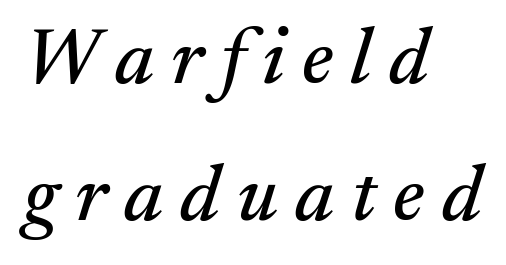
{"serif": "yes", "italic": "yes", "lean": "right", "slant_degrees": 17, "width": "normal", "stroke_contrast": "medium", "x_height": "medium", "monospaced": "no", "underline": "no", "align": "left", "line_spacing_ratio": 1.73, "letter_spacing": "wide", "letter_spacing_em": 0.22, "glyph_px": 79}
